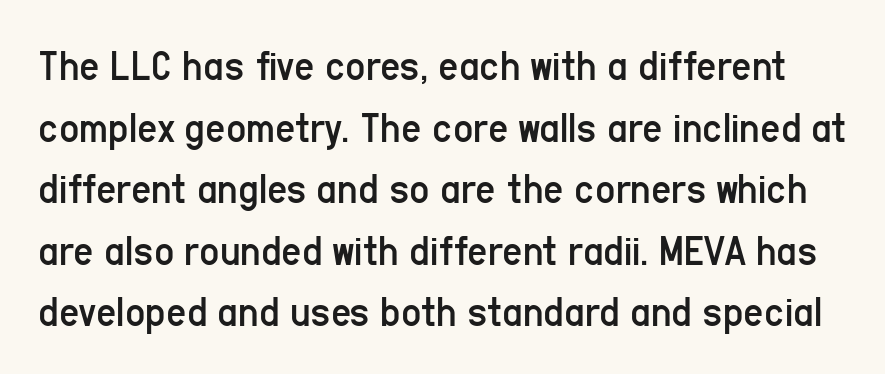
The image shows 44 px regular-weight, condensed sans-serif type, upright; set normal line spacing (1.4x), normal letter spacing, not underlined; low stroke contrast and a medium x-height.
